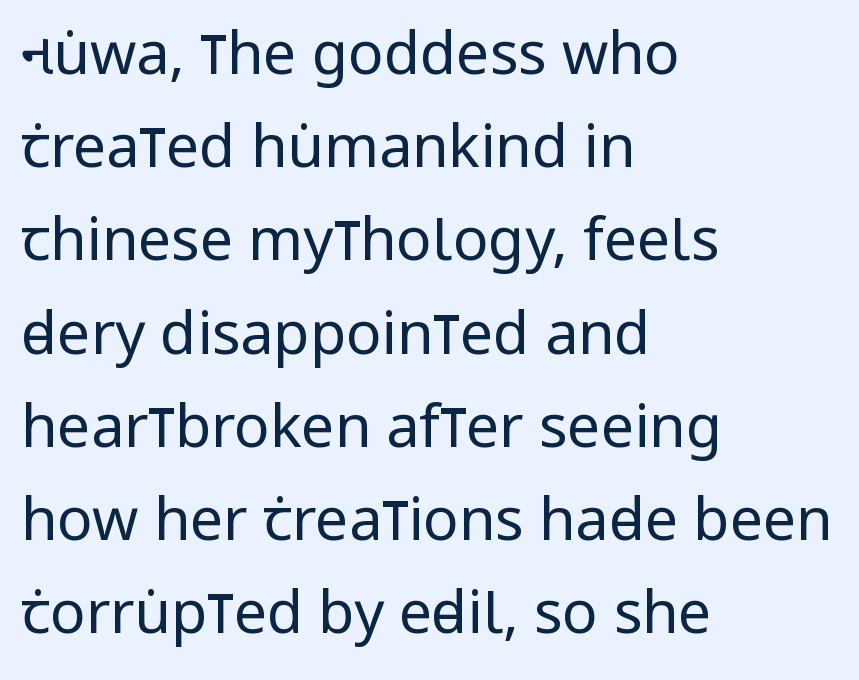
{"serif": "no", "italic": "no", "bold": "no", "weight": "regular", "width": "condensed", "stroke_contrast": "low", "x_height": "large", "monospaced": "no", "underline": "no", "align": "left", "line_spacing": "normal", "line_spacing_ratio": 1.58, "letter_spacing": "normal", "letter_spacing_em": 0.0, "glyph_px": 59}
